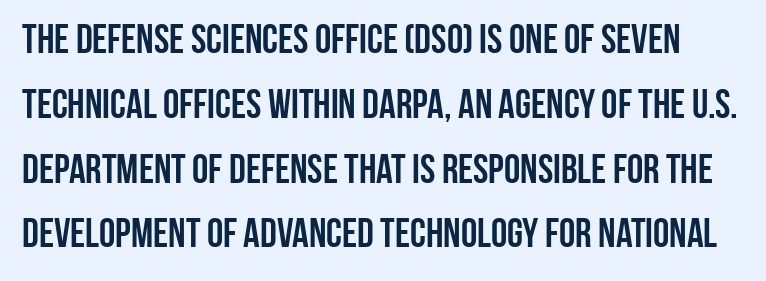
{"serif": "no", "italic": "no", "bold": "yes", "weight": "semibold", "width": "condensed", "stroke_contrast": "low", "x_height": "large", "monospaced": "no", "underline": "no", "line_spacing": "normal", "line_spacing_ratio": 1.58, "letter_spacing": "normal", "letter_spacing_em": 0.0, "glyph_px": 41}
